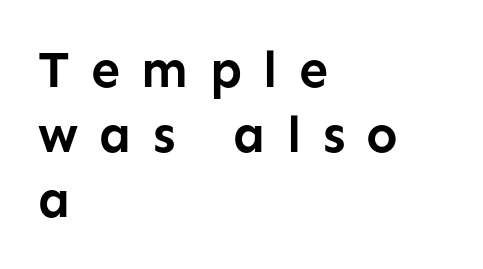
{"serif": "no", "italic": "no", "bold": "yes", "weight": "semibold", "width": "normal", "stroke_contrast": "low", "x_height": "medium", "monospaced": "no", "underline": "no", "align": "left", "line_spacing": "normal", "line_spacing_ratio": 1.25, "letter_spacing": "wide", "letter_spacing_em": 0.41, "glyph_px": 52}
